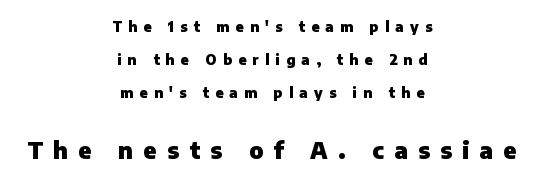
Caption: upper text group reduced, lower text group enlarged. Teacher's note: observe the equal gaps on both sides — that is centered alignment. Between one letter and the next there's a generous, obvious gap. You can tell it's not italic because the verticals are truly vertical. The passage shown stacks its lines with a broad gap.
